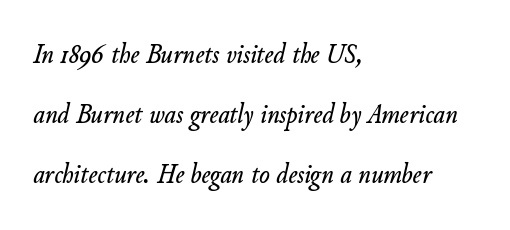
Quick note: interline space is abundant. Rendered with sloped, italic letterforms. You could not count columns in this text — the font is proportionally spaced. Descenders are the only things crossing below the line. Alignment: flush left. The face used here is rendered with its standard letterfit.
